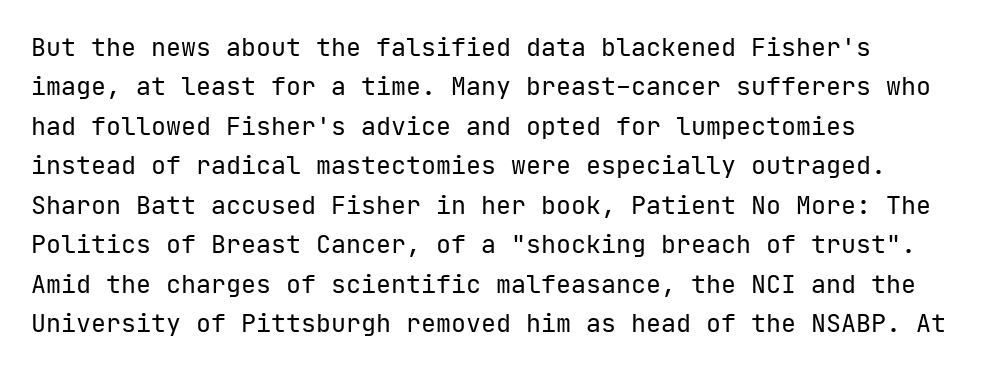
Q: Is the text bold? A: No.
Q: Is the text italic (slanted)? A: No, it is upright.
Q: Is the text underlined? A: No.
Q: How is the paragraph aligned? A: Left-aligned.
Q: Is the spacing between letters normal or unusually wide? A: Normal.
Q: Is the spacing between lines tight, normal or loose? A: Normal.
